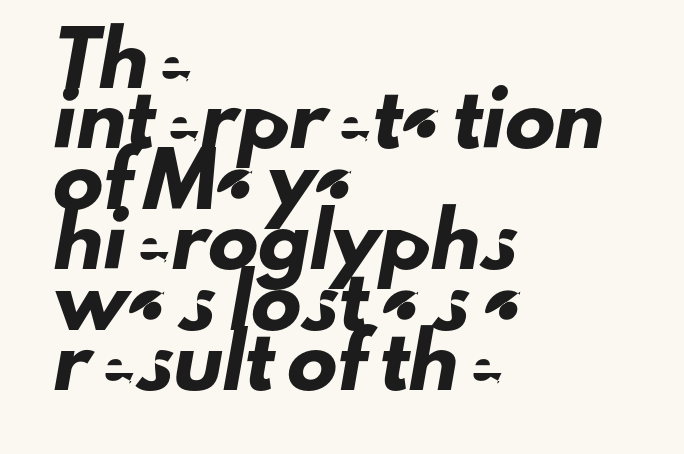
Q: Is the typeface a serif or a sans-serif typeface? A: Sans-serif.
Q: Is the text underlined? A: No.
Q: How is the paragraph aligned? A: Left-aligned.
Q: Is the spacing between letters normal or unusually wide? A: Normal.
Q: Width (condensed, normal, or wide)? A: Normal.
Q: Stroke contrast? A: Low.
Q: x-height? A: Small.
Q: Monospaced? A: No.
